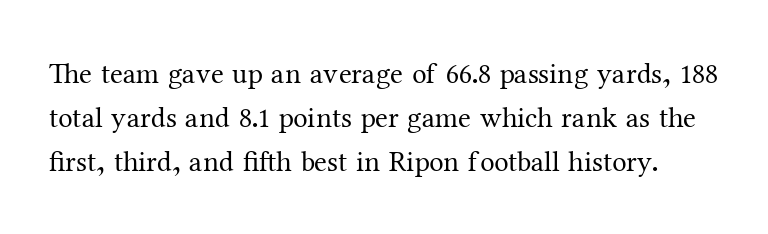
The image shows 29 px regular-weight serif type, upright; set normal line spacing (1.51x), normal letter spacing, not underlined; medium stroke contrast and a medium x-height.
